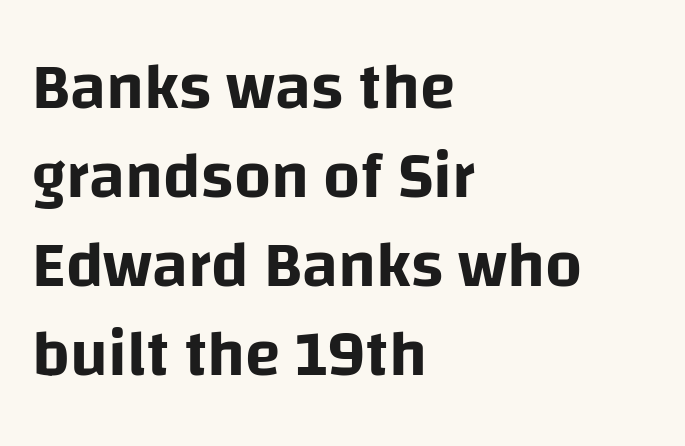
The image shows 65 px sans-serif type, upright; set left-aligned, normal line spacing (1.37x), normal letter spacing, not underlined; low stroke contrast and a large x-height.
